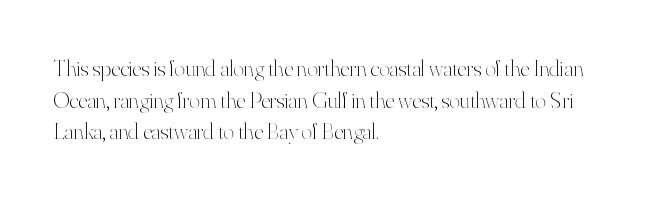
A roman cut, with each character standing at attention. Line spacing here is normal. The text block is weighted toward the left margin, trailing off unevenly rightward. Lines of text with bare space underneath. Nothing unusual about the tracking: characters are spaced as the font intends. A quiet, ordinary-to-light weight characterises the typeface.
